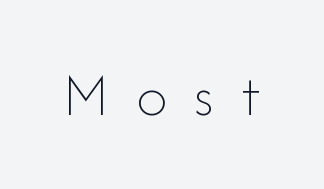
Q: Is the text bold? A: No.
Q: Is the text italic (slanted)? A: No, it is upright.
Q: Is the text underlined? A: No.
Q: Is the spacing between letters normal or unusually wide? A: Unusually wide.
Q: Width (condensed, normal, or wide)? A: Normal.
Q: Stroke contrast? A: Low.
Q: x-height? A: Small.
Q: Monospaced? A: No.
